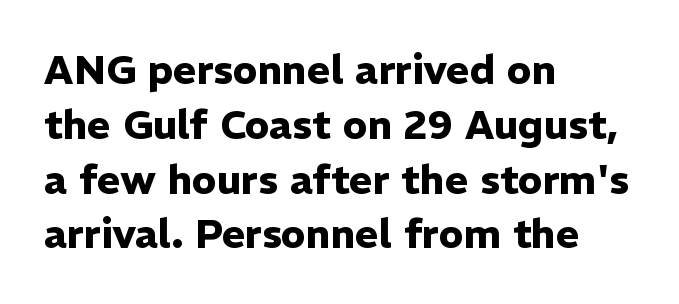
Q: Is the text bold? A: Yes.
Q: Is the text italic (slanted)? A: No, it is upright.
Q: Is the typeface a serif or a sans-serif typeface? A: Sans-serif.
Q: Is the text underlined? A: No.
Q: How is the paragraph aligned? A: Left-aligned.
Q: Is the spacing between letters normal or unusually wide? A: Normal.
Q: Is the spacing between lines tight, normal or loose? A: Normal.
Q: Width (condensed, normal, or wide)? A: Normal.
Q: Stroke contrast? A: Low.
Q: x-height? A: Medium.
Q: Monospaced? A: No.
